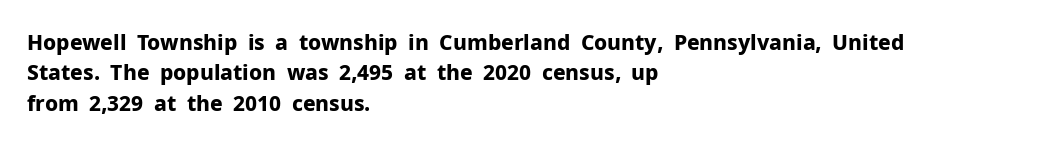
Q: Is the text bold? A: Yes.
Q: Is the text italic (slanted)? A: No, it is upright.
Q: Is the text underlined? A: No.
Q: How is the paragraph aligned? A: Left-aligned.
Q: Is the spacing between letters normal or unusually wide? A: Normal.
Q: Is the spacing between lines tight, normal or loose? A: Normal.
